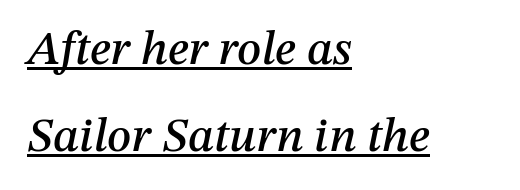
Notice how the stems are inclined rather than vertical — that's the hallmark of italics. This is underlined copy, the kind a proofreader might mark for attention. These lines are rendered in a variable-pitch font. How are the letters spaced? Ordinarily, with no added tracking. Does the copy run flush right? No — it runs flush left.
